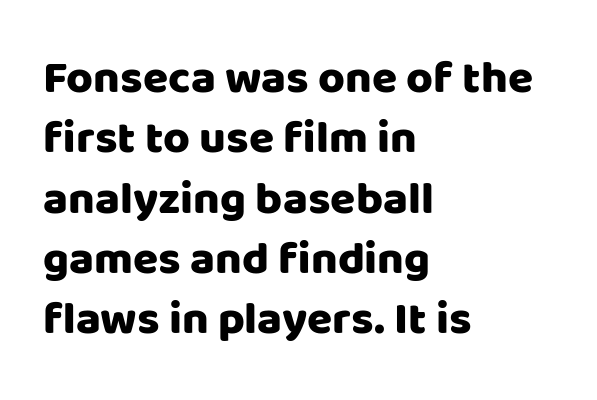
The image shows 46 px sans-serif type, upright; set left-aligned, normal line spacing (1.31x), normal letter spacing, not underlined; low stroke contrast and a large x-height.
